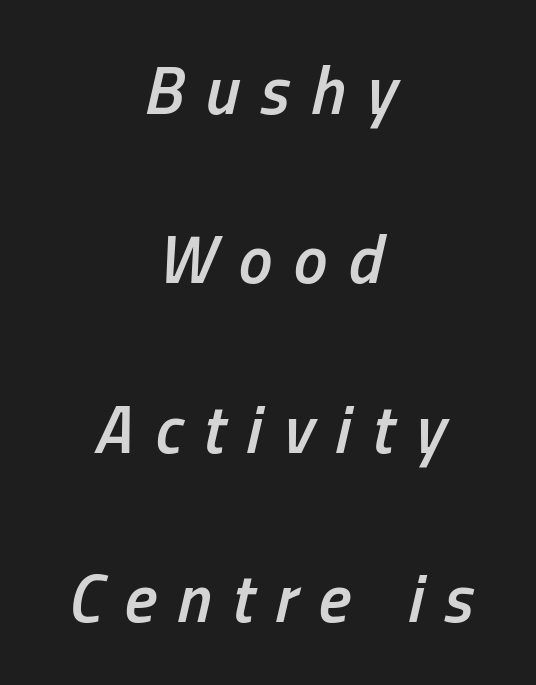
{"italic": "yes", "lean": "right", "slant_degrees": 13, "bold": "semi", "weight": "semibold", "width": "condensed", "stroke_contrast": "low", "x_height": "medium", "monospaced": "no", "underline": "no", "align": "center", "line_spacing": "loose", "line_spacing_ratio": 2.49, "letter_spacing": "wide", "letter_spacing_em": 0.31, "glyph_px": 68}
